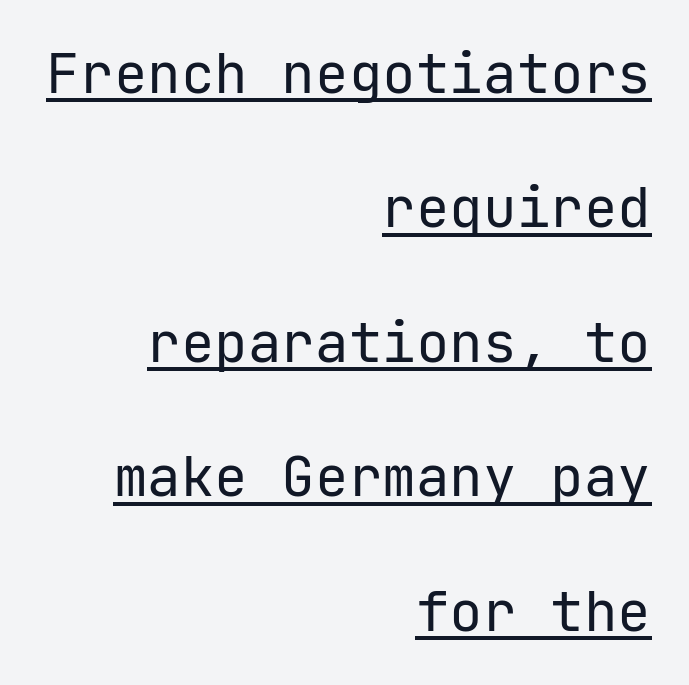
{"serif": "no", "italic": "no", "bold": "no", "weight": "regular", "width": "normal", "stroke_contrast": "low", "x_height": "medium", "monospaced": "yes", "underline": "yes", "align": "right", "line_spacing": "loose", "line_spacing_ratio": 2.4, "letter_spacing": "normal", "letter_spacing_em": 0.0, "glyph_px": 56}
